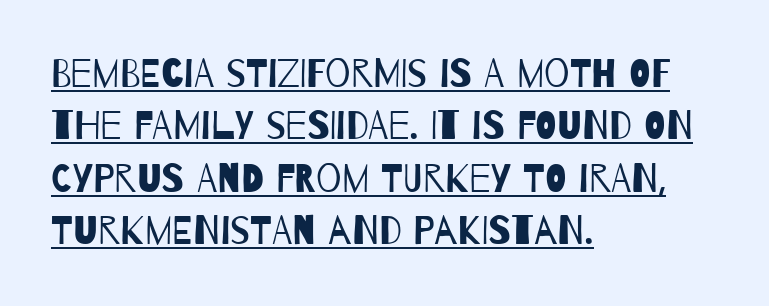
This sample has the flowing, uneven cadence of proportional lettering. The characters display no serif detailing; their extremities are plain. In CSS terms this would be text-align: left. The words here are underlined. On a weight scale, this lands at 450 or below.
